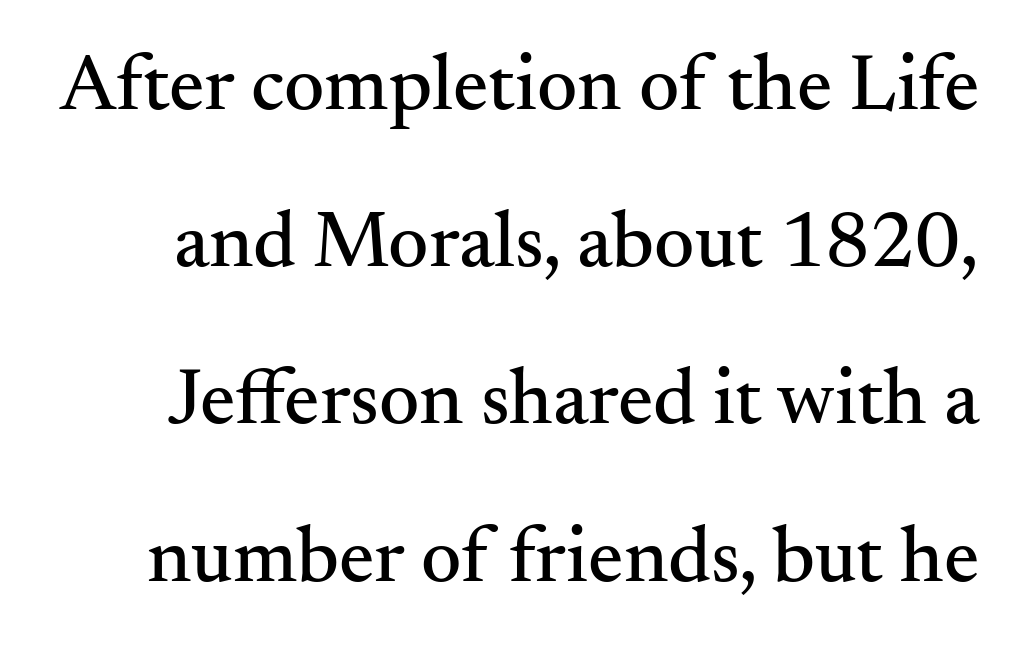
The image shows 79 px serif type, upright; set loose line spacing (1.99x), normal letter spacing, not underlined; medium stroke contrast and a small x-height.
